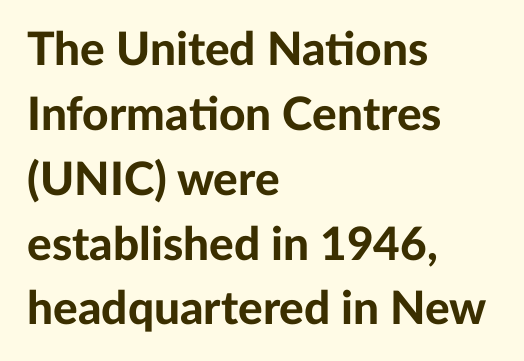
Visually the block forms a straight wall on the left and a jagged coastline on the right. The line texture is even and compact thanks to regular tracking. Does the type have serifs? No, each stem ends abruptly. The typesetting leans heavy: a genuine bold. Regular leading. The zone under the glyphs is completely vacant.
